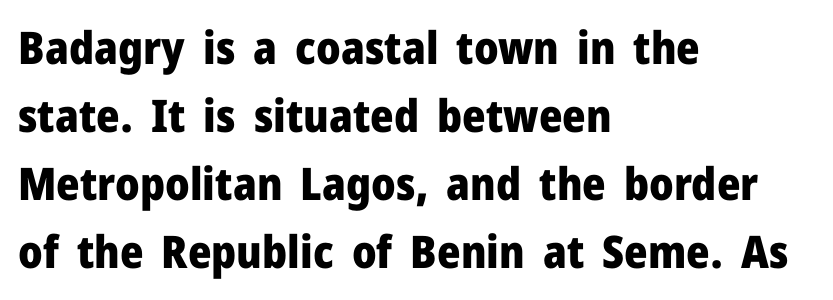
{"serif": "no", "italic": "no", "bold": "yes", "weight": "heavy", "width": "normal", "stroke_contrast": "low", "x_height": "medium", "monospaced": "no", "underline": "no", "align": "left", "line_spacing": "normal", "line_spacing_ratio": 1.51, "letter_spacing": "normal", "letter_spacing_em": 0.0, "glyph_px": 45}
